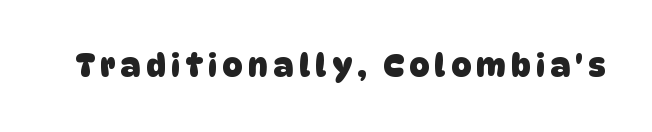
{"serif": "no", "bold": "yes", "weight": "heavy", "width": "normal", "stroke_contrast": "low", "x_height": "large", "monospaced": "no", "underline": "no", "glyph_px": 31}
